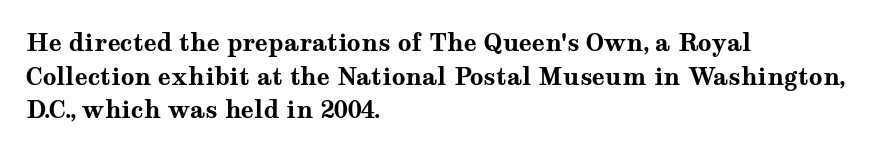
{"italic": "no", "bold": "yes", "underline": "no", "align": "left", "line_spacing": "normal", "line_spacing_ratio": 1.4, "letter_spacing": "normal", "letter_spacing_em": 0.0, "glyph_px": 24}
